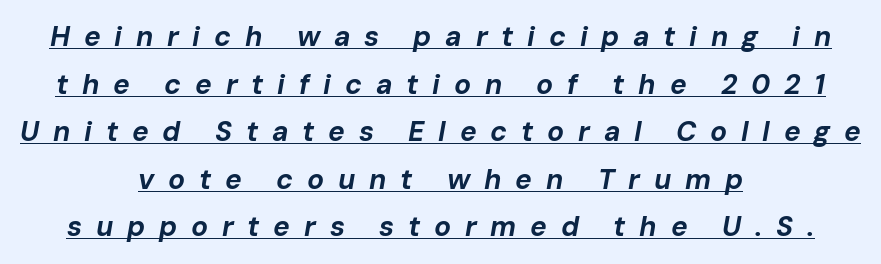
{"italic": "yes", "lean": "right", "slant_degrees": 10, "bold": "yes", "weight": "bold", "width": "normal", "stroke_contrast": "low", "x_height": "medium", "monospaced": "no", "underline": "yes", "align": "center", "line_spacing": "normal", "line_spacing_ratio": 1.7, "letter_spacing": "wide", "letter_spacing_em": 0.49, "glyph_px": 28}
